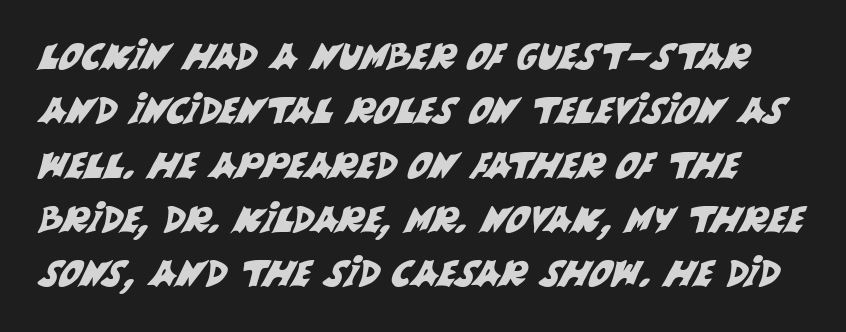
Q: Is the typeface a serif or a sans-serif typeface? A: Sans-serif.
Q: Is the text underlined? A: No.
Q: Is the spacing between letters normal or unusually wide? A: Normal.
Q: Is the spacing between lines tight, normal or loose? A: Normal.
Q: Width (condensed, normal, or wide)? A: Normal.
Q: Stroke contrast? A: Medium.
Q: x-height? A: Large.
Q: Monospaced? A: No.
